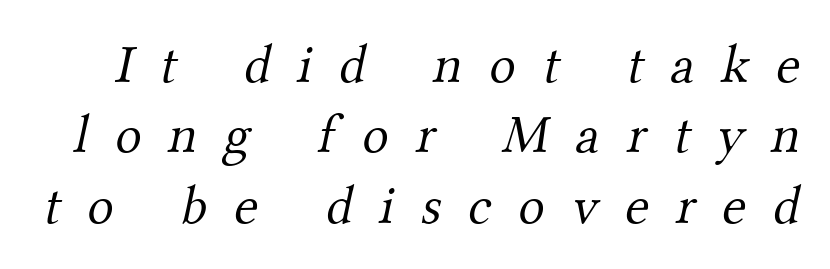
This sample has the flowing, uneven cadence of proportional lettering. The typesetting does not lean heavy: it is not bold. Each new line begins a customary step beneath the previous one. Each letter's strokes conclude with small projecting serifs. This rendering features lettering with no underline. Honestly, the letter spacing is so wide it's the main thing you notice.
